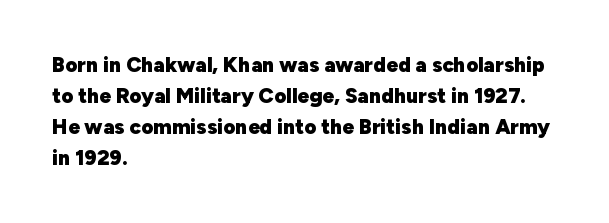
The image shows 21 px bold type, upright; set left-aligned, normal line spacing (1.47x), normal letter spacing, not underlined.
